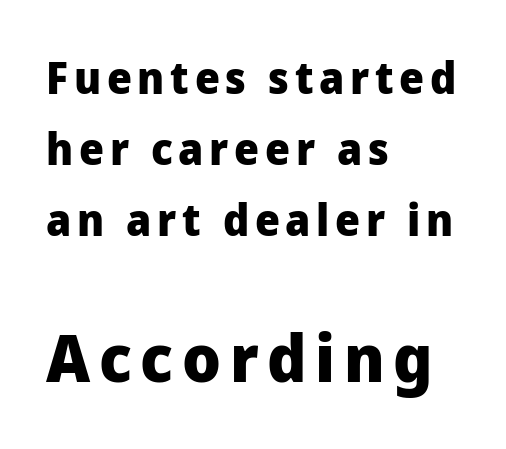
Q: Is the text bold? A: Yes.
Q: Is the text italic (slanted)? A: No, it is upright.
Q: Is the typeface a serif or a sans-serif typeface? A: Sans-serif.
Q: Is the text underlined? A: No.
Q: How is the paragraph aligned? A: Left-aligned.
Q: Is the spacing between lines tight, normal or loose? A: Normal.
Q: Which block of text is set in a larger size, the first (top) or the second (bottom)? A: The second (bottom) one.
Q: Width (condensed, normal, or wide)? A: Normal.
Q: Stroke contrast? A: Low.
Q: x-height? A: Medium.
Q: Monospaced? A: No.
